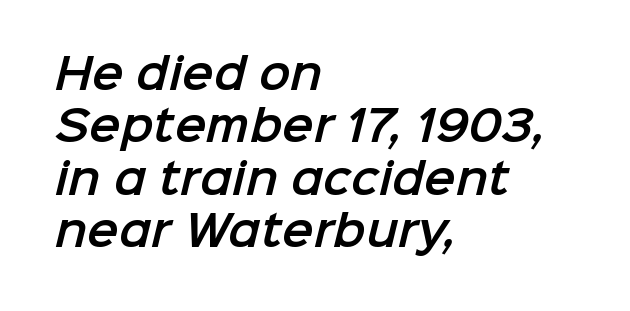
Q: Is the typeface a serif or a sans-serif typeface? A: Sans-serif.
Q: Is the text underlined? A: No.
Q: How is the paragraph aligned? A: Left-aligned.
Q: Is the spacing between letters normal or unusually wide? A: Normal.
Q: Is the spacing between lines tight, normal or loose? A: Normal.
Q: Width (condensed, normal, or wide)? A: Normal.
Q: Stroke contrast? A: Low.
Q: x-height? A: Medium.
Q: Monospaced? A: No.
